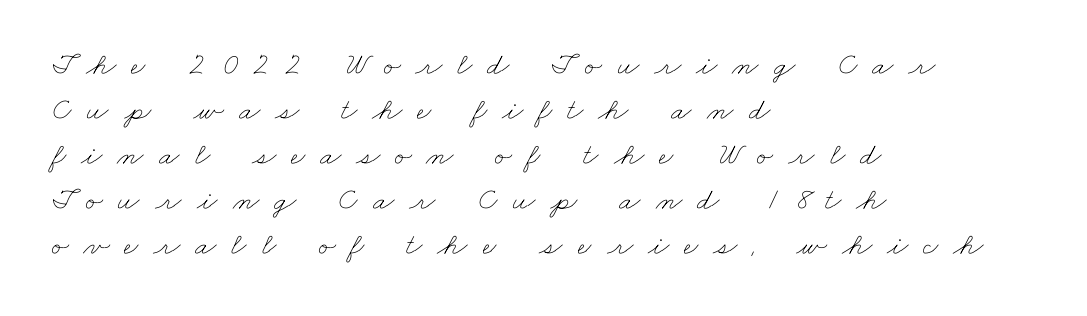
The image shows 31 px thin, wide type; set left-aligned, normal line spacing (1.45x), unusually wide letter spacing (+0.48 em), not underlined; low stroke contrast and a small x-height.
